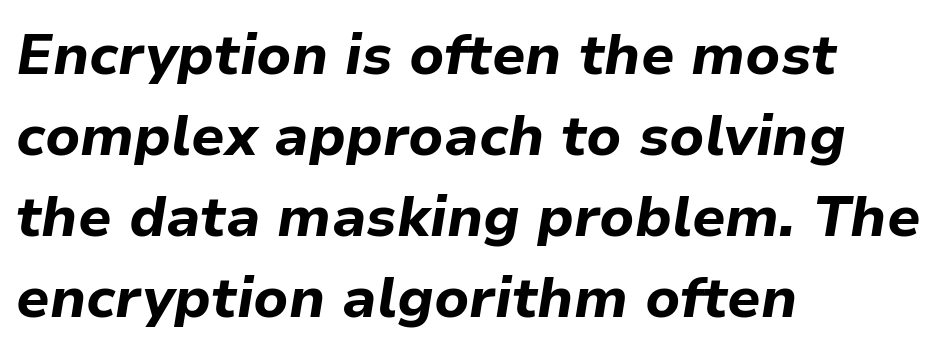
Q: Is the text bold? A: Yes.
Q: Is the text italic (slanted)? A: Yes, it leans right by about 9 degrees.
Q: Is the text underlined? A: No.
Q: How is the paragraph aligned? A: Left-aligned.
Q: Is the spacing between letters normal or unusually wide? A: Normal.
Q: Is the spacing between lines tight, normal or loose? A: Normal.
Q: Width (condensed, normal, or wide)? A: Normal.
Q: Stroke contrast? A: Low.
Q: x-height? A: Medium.
Q: Monospaced? A: No.
